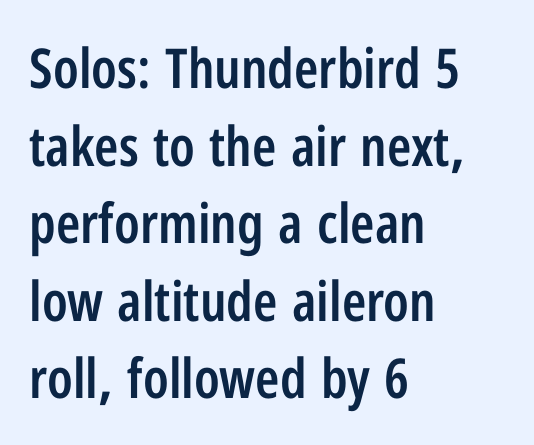
The lines sit at an ordinary, default distance from one another. The passage is arranged the way most books set body copy — flush left. Glyph-to-glyph distance matches everyday printed text. The strokes are fattened partway — semibold, not bold. Here the designer chose a conventional face with non-uniform glyph widths.
